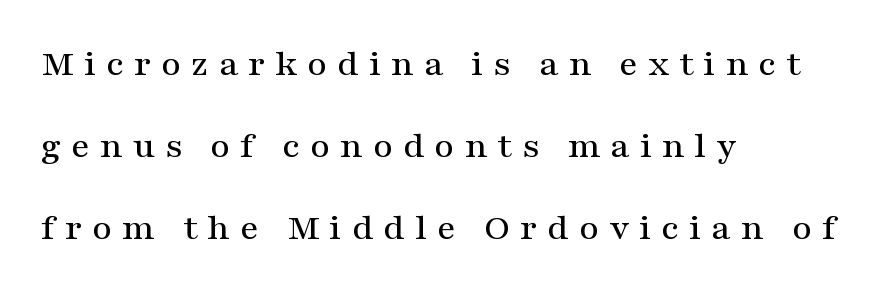
The image shows 38 px wide serif type, upright; set left-aligned, loose line spacing (2.16x), unusually wide letter spacing (+0.26 em), not underlined; medium stroke contrast and a medium x-height.
